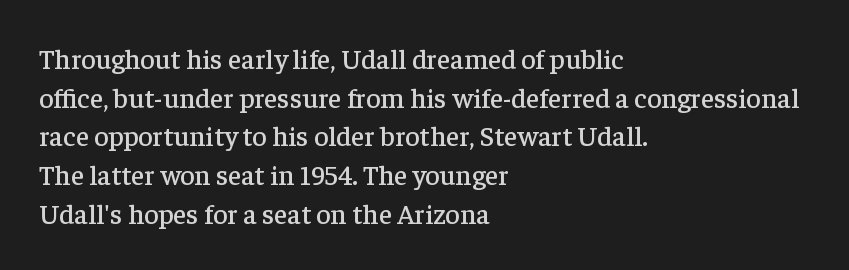
The image shows 28 px serif type, upright; set left-aligned, normal line spacing (1.38x), normal letter spacing, not underlined; low stroke contrast and a medium x-height.
